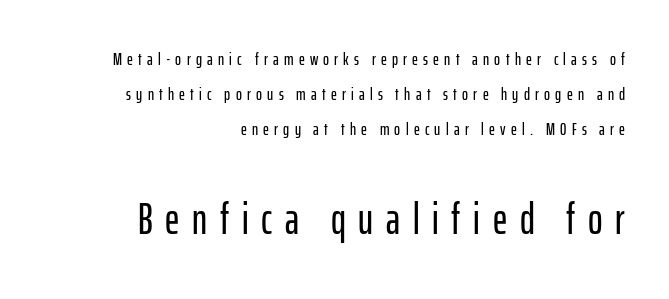
Q: Is the text italic (slanted)? A: No, it is upright.
Q: Is the typeface a serif or a sans-serif typeface? A: Sans-serif.
Q: Is the text underlined? A: No.
Q: How is the paragraph aligned? A: Right-aligned.
Q: Is the spacing between letters normal or unusually wide? A: Unusually wide.
Q: Is the spacing between lines tight, normal or loose? A: Loose.
Q: Which block of text is set in a larger size, the first (top) or the second (bottom)? A: The second (bottom) one.
Q: Width (condensed, normal, or wide)? A: Condensed.
Q: Stroke contrast? A: Low.
Q: x-height? A: Medium.
Q: Monospaced? A: No.
